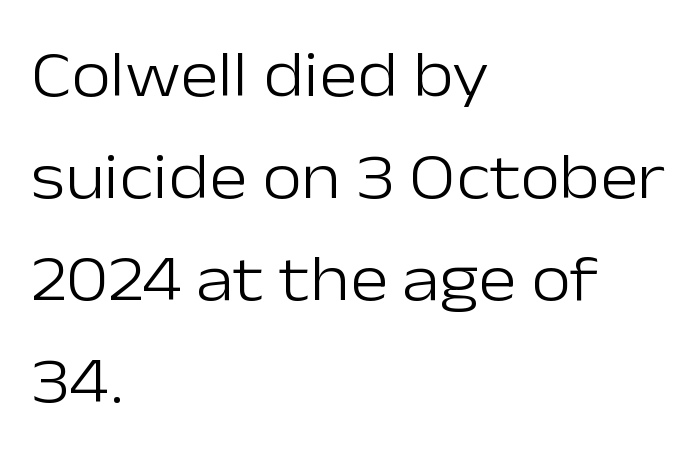
Q: Is the text bold? A: No.
Q: Is the text italic (slanted)? A: No, it is upright.
Q: Is the typeface a serif or a sans-serif typeface? A: Sans-serif.
Q: Is the text underlined? A: No.
Q: How is the paragraph aligned? A: Left-aligned.
Q: Is the spacing between letters normal or unusually wide? A: Normal.
Q: Is the spacing between lines tight, normal or loose? A: Normal.
Q: Width (condensed, normal, or wide)? A: Normal.
Q: Stroke contrast? A: Low.
Q: x-height? A: Medium.
Q: Monospaced? A: No.
